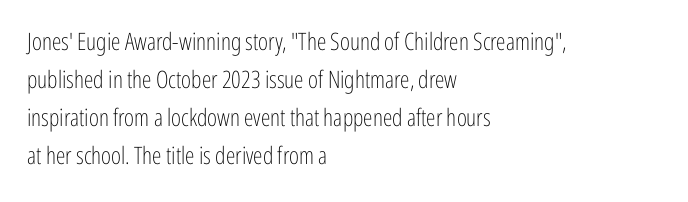
{"italic": "no", "bold": "no", "underline": "no", "align": "left", "line_spacing": "normal", "line_spacing_ratio": 1.59, "letter_spacing": "normal", "letter_spacing_em": 0.0, "glyph_px": 24}
